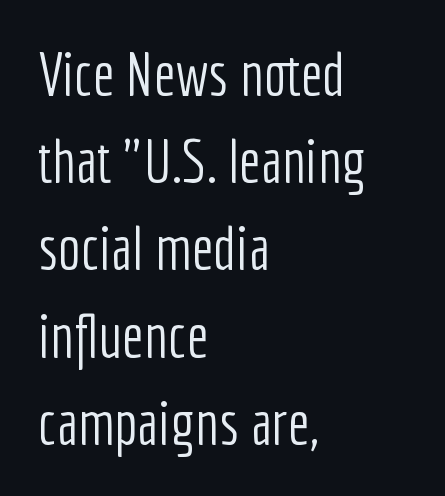
{"serif": "no", "italic": "no", "bold": "no", "weight": "light", "width": "condensed", "stroke_contrast": "low", "x_height": "medium", "monospaced": "no", "underline": "no", "align": "left", "line_spacing": "normal", "line_spacing_ratio": 1.43, "letter_spacing": "normal", "letter_spacing_em": 0.0, "glyph_px": 61}
